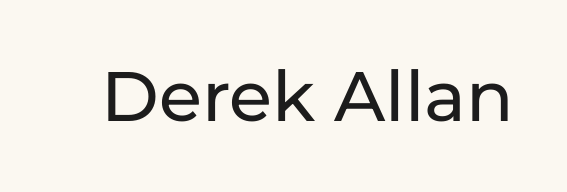
The image shows 70 px sans-serif type, upright; set normal letter spacing, not underlined; low stroke contrast and a medium x-height.
